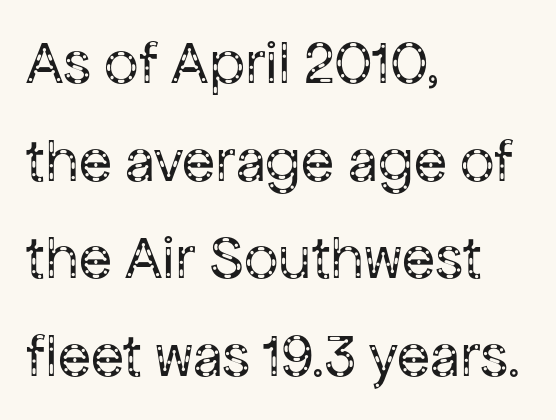
The image shows 61 px regular-weight sans-serif type, upright; set left-aligned, normal line spacing (1.6x), normal letter spacing, not underlined; low stroke contrast and a medium x-height.
